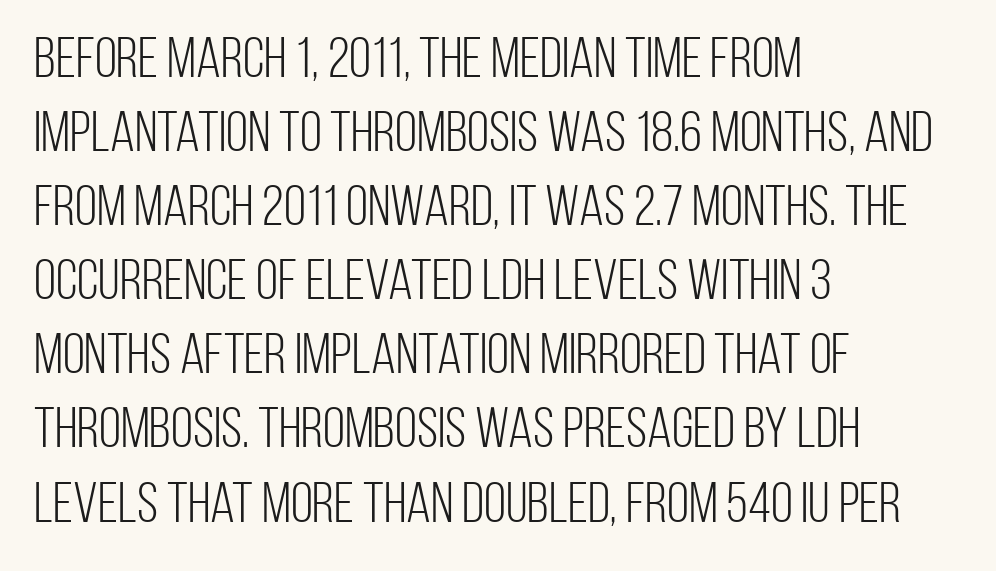
Each new line begins a customary step beneath the previous one. Descender tails drop into unmarked territory. The font is comparable to plain body text, perhaps lighter. Vertical strokes here are truly vertical.
